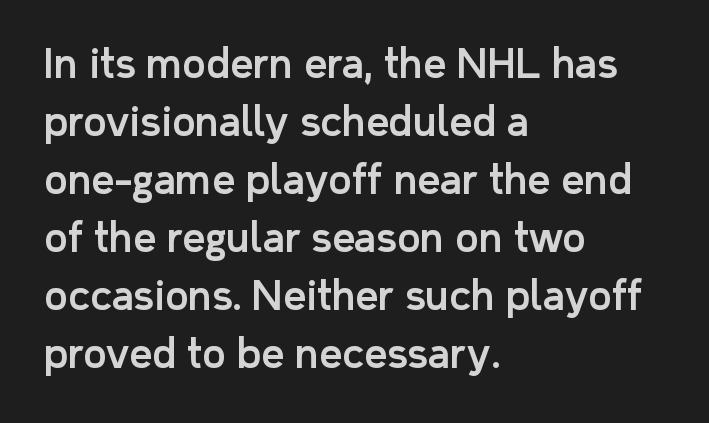
{"serif": "no", "italic": "no", "width": "normal", "stroke_contrast": "low", "x_height": "medium", "monospaced": "no", "underline": "no", "align": "left", "line_spacing": "normal", "line_spacing_ratio": 1.45, "letter_spacing": "normal", "letter_spacing_em": 0.0, "glyph_px": 40}
